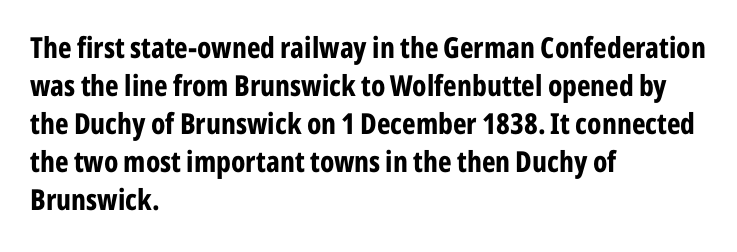
{"serif": "no", "italic": "no", "bold": "yes", "weight": "bold", "width": "condensed", "stroke_contrast": "low", "x_height": "medium", "monospaced": "no", "underline": "no", "align": "left", "line_spacing": "normal", "line_spacing_ratio": 1.31, "letter_spacing": "normal", "letter_spacing_em": 0.0, "glyph_px": 29}
